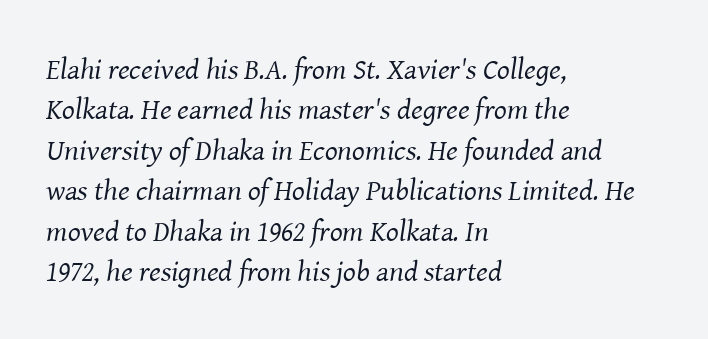
The image shows 30 px regular-weight serif type, italic (leaning right); set left-aligned, normal line spacing (1.35x), normal letter spacing, not underlined; medium stroke contrast and a medium x-height.
